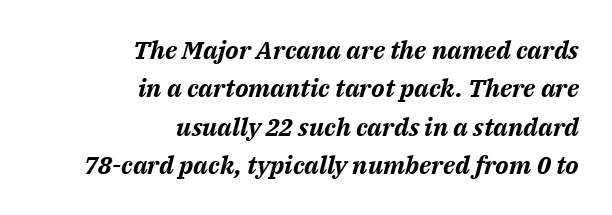
Here the glyphs are tracked normally, forming tight word shapes. The zone under the glyphs is completely vacant. Horizontal bands of white between lines are of average thickness. A student would call this right alignment; a typographer would say flush right, rag left. Its strokes are broad and dark, the hallmark of bold type.
